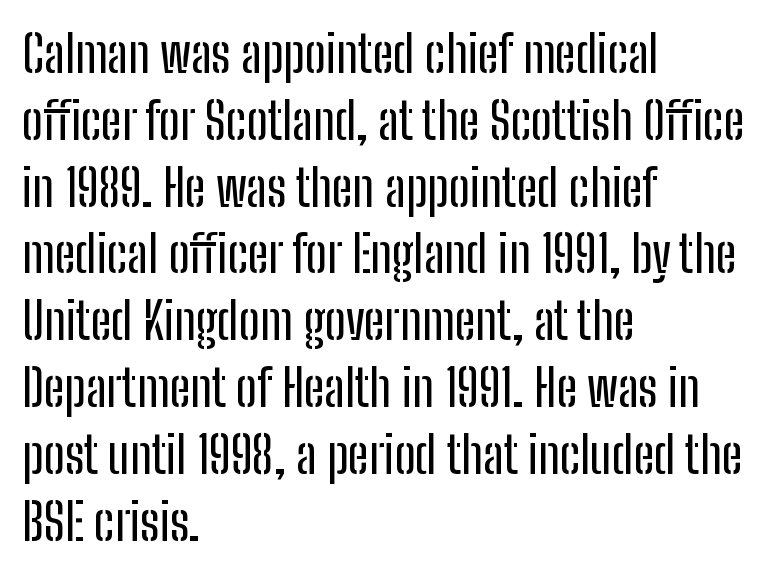
Look at the bottom of the vertical strokes: they stop flat, with no serifs. Rows of type keep a routine distance in the vertical direction. Bare-footed words on every line. In terms of posture, this sample is upright.
